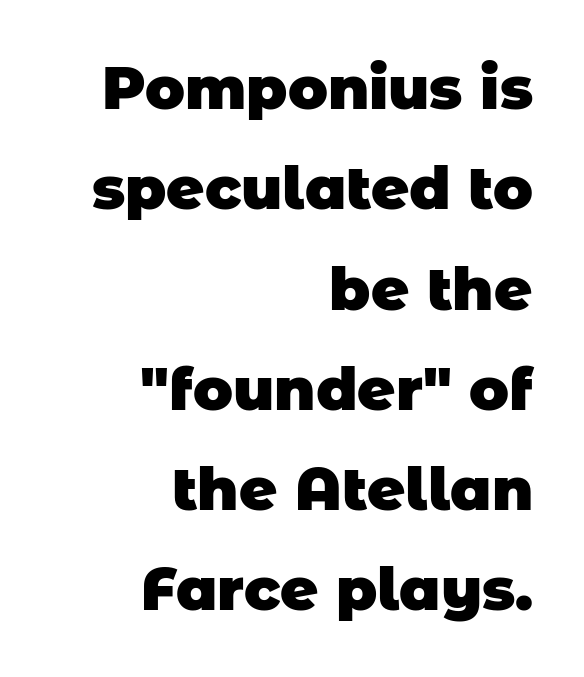
The image shows 59 px heavy sans-serif type; set right-aligned, normal line spacing (1.7x), normal letter spacing, not underlined; low stroke contrast and a large x-height.
